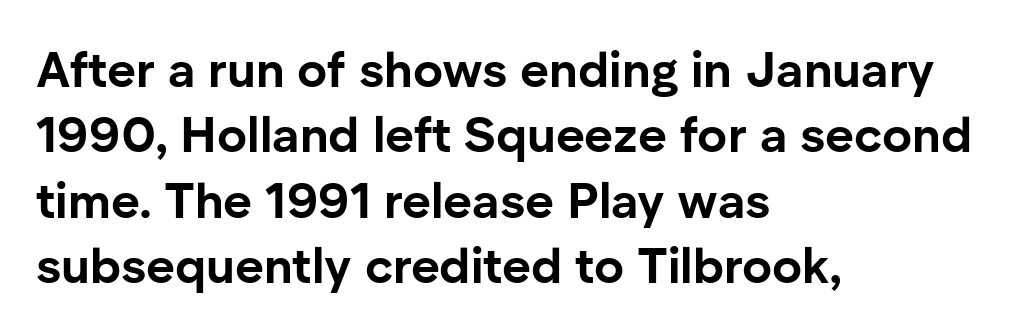
The image shows 50 px bold sans-serif type, upright; set left-aligned, normal line spacing (1.31x), normal letter spacing, not underlined; low stroke contrast and a medium x-height.
